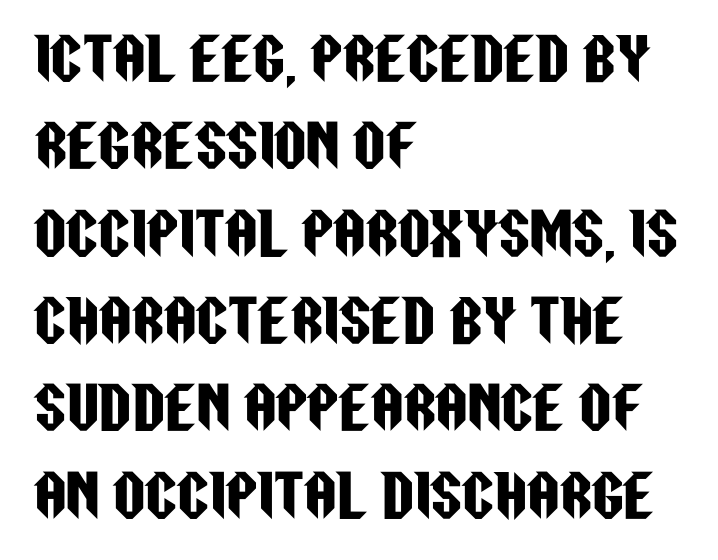
The image shows 56 px condensed sans-serif type, upright; set left-aligned, normal line spacing (1.56x), normal letter spacing, not underlined; low stroke contrast and a large x-height.
